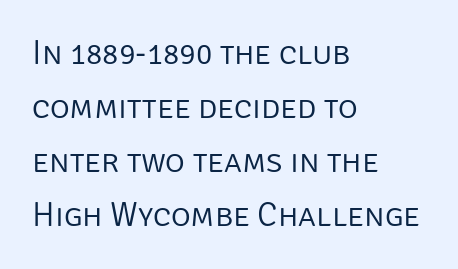
{"serif": "no", "italic": "no", "bold": "no", "weight": "light", "width": "normal", "stroke_contrast": "low", "x_height": "large", "monospaced": "no", "underline": "no", "align": "left", "line_spacing": "normal", "line_spacing_ratio": 1.59, "letter_spacing": "normal", "letter_spacing_em": 0.0, "glyph_px": 34}
